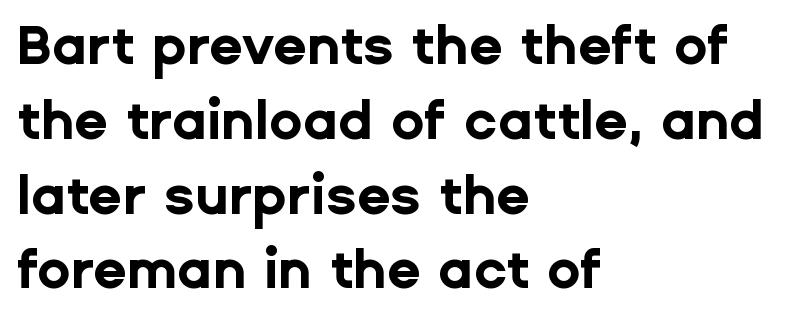
Is this a fixed-width face? No — the glyphs have proportional, varying widths. As a designer I'd log this as weight 700, bold. This is the regular roman posture of the typeface. Whoever set this chose a conventional vertical rhythm.
